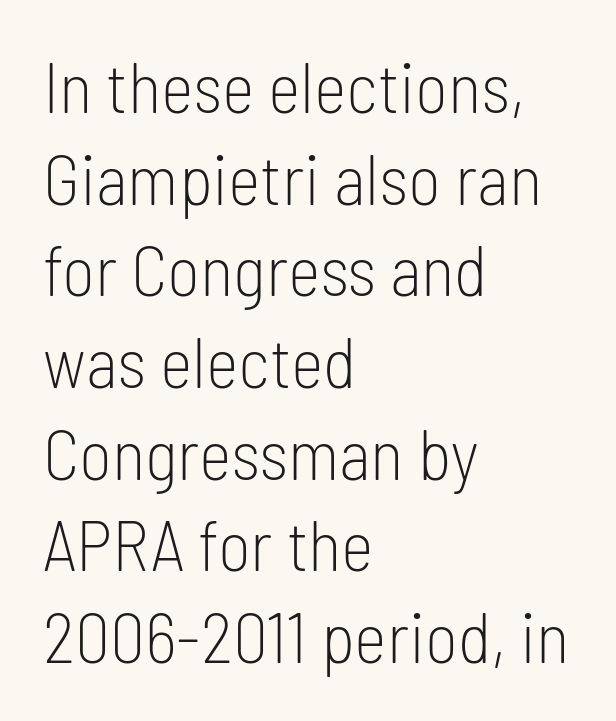
The image shows 70 px light, condensed sans-serif type, upright; set left-aligned, normal line spacing (1.31x), normal letter spacing, not underlined; low stroke contrast and a medium x-height.
